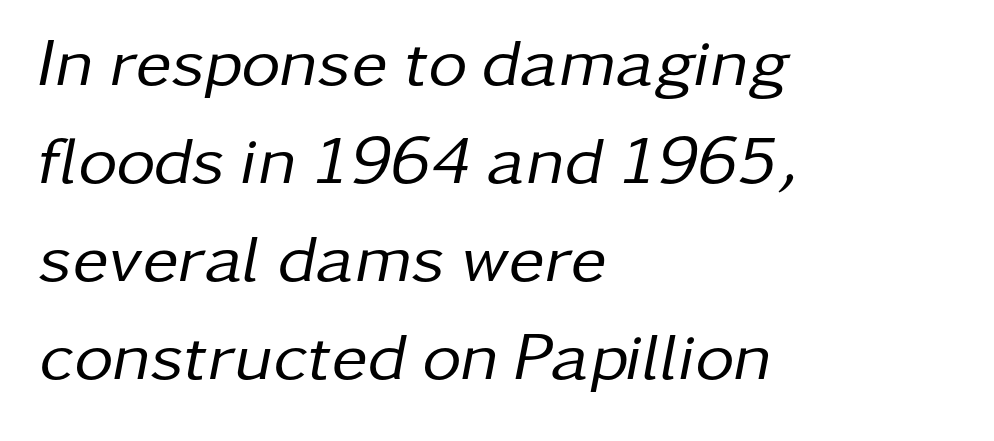
Q: Is the text bold? A: No.
Q: Is the text italic (slanted)? A: Yes, it leans right by about 11 degrees.
Q: Is the text underlined? A: No.
Q: How is the paragraph aligned? A: Left-aligned.
Q: Is the spacing between letters normal or unusually wide? A: Normal.
Q: Is the spacing between lines tight, normal or loose? A: Normal.
Q: Width (condensed, normal, or wide)? A: Normal.
Q: Stroke contrast? A: Low.
Q: x-height? A: Medium.
Q: Monospaced? A: No.
